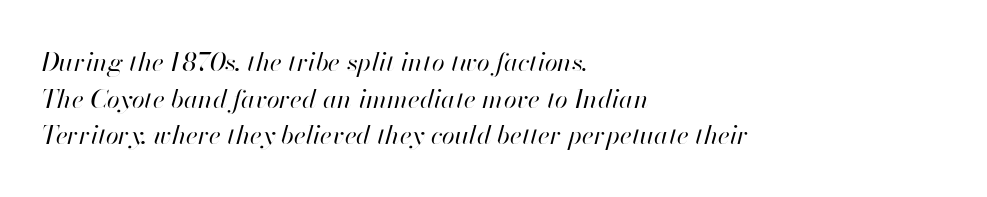
{"italic": "yes", "lean": "right", "slant_degrees": 13, "bold": "no", "underline": "no", "align": "left", "line_spacing": "normal", "line_spacing_ratio": 1.41, "letter_spacing": "normal", "letter_spacing_em": 0.0, "glyph_px": 26}
